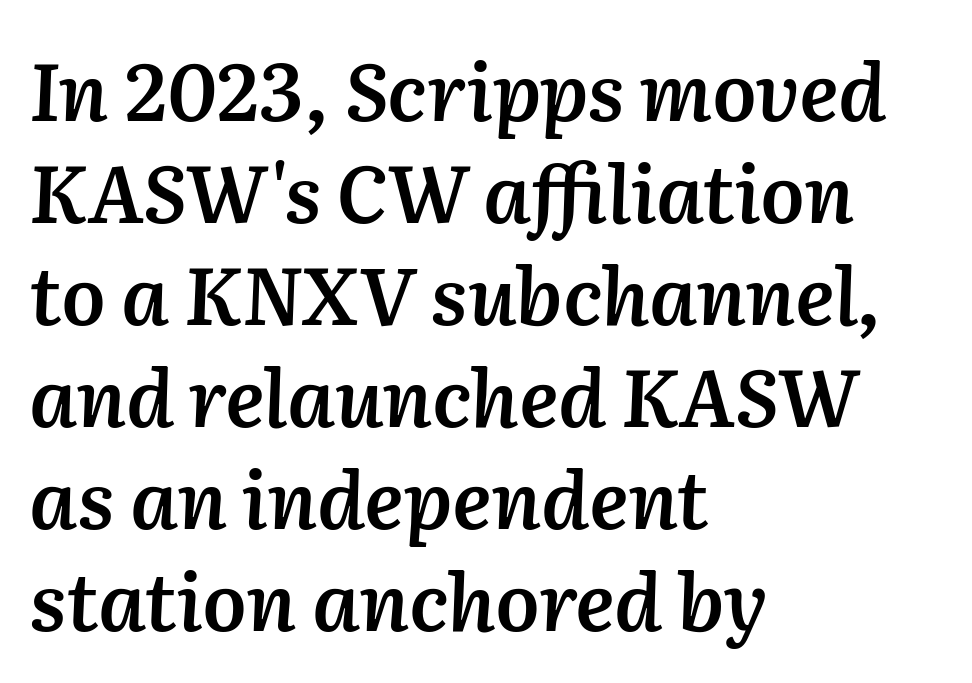
The sample has been set in demibold, a notch under bold. Quick note: italic. Vertically, the passage feels balanced, rows spaced as you'd expect. You could call the tracking neutral — neither tight nor loose. Reading down the block, your eye returns to a fixed left position each line. The zone under the glyphs is completely vacant.
